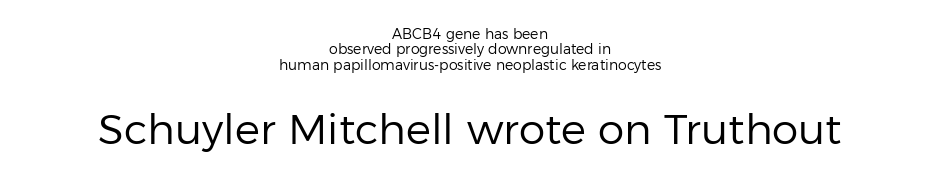
Nobody drew a line under any word here. Letter spacing: default. Do the characters align in a grid? No, the font is proportional. Stems here are at most as thick as an everyday book face. The glyphs in this specimen are sans serif. Teacher's note: observe the equal gaps on both sides — that is centered alignment.
